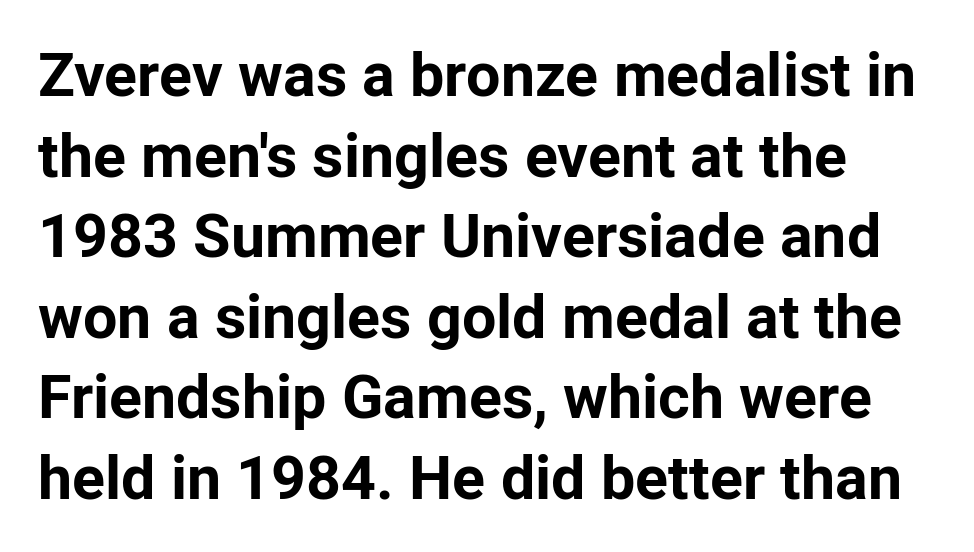
Q: Is the text bold? A: Yes.
Q: Is the text italic (slanted)? A: No, it is upright.
Q: Is the typeface a serif or a sans-serif typeface? A: Sans-serif.
Q: Is the text underlined? A: No.
Q: Is the spacing between letters normal or unusually wide? A: Normal.
Q: Is the spacing between lines tight, normal or loose? A: Normal.
Q: Width (condensed, normal, or wide)? A: Normal.
Q: Stroke contrast? A: Low.
Q: x-height? A: Medium.
Q: Monospaced? A: No.
